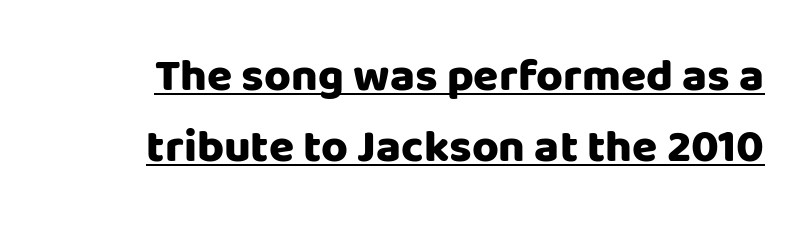
{"serif": "no", "italic": "no", "bold": "yes", "weight": "heavy", "width": "normal", "stroke_contrast": "low", "x_height": "large", "monospaced": "no", "underline": "yes", "line_spacing": "normal", "line_spacing_ratio": 1.54, "letter_spacing": "normal", "letter_spacing_em": 0.0, "glyph_px": 46}
